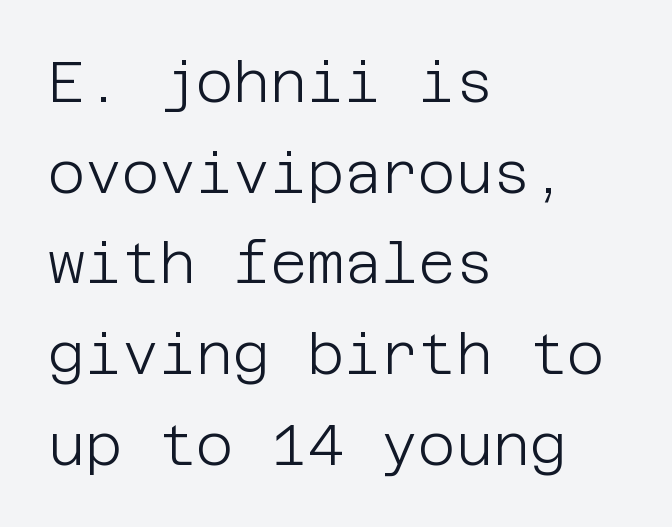
Descenders hang freely into open space. In terms of leading, this rendering sits right in the middle. Nothing heavy about these letters — not bold at all. Every character sits straight up, as roman type does. The passage shown is typeset with a sans-serif family.
